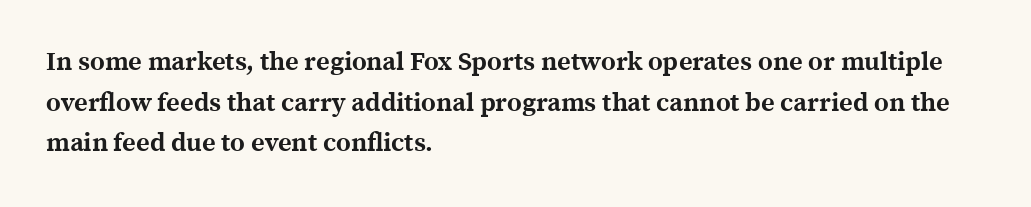
The image shows 26 px bold type, upright; set left-aligned, normal line spacing (1.56x), normal letter spacing, not underlined.
